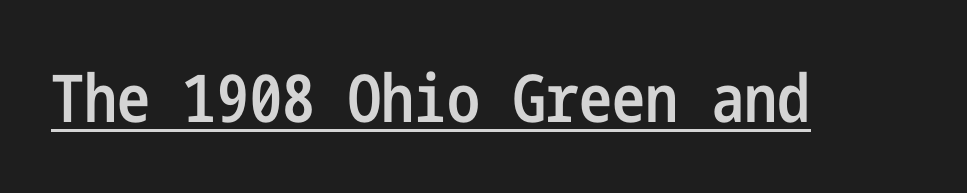
Q: Is the text bold? A: Semi-bold.
Q: Is the text italic (slanted)? A: No, it is upright.
Q: Is the typeface a serif or a sans-serif typeface? A: Sans-serif.
Q: Is the text underlined? A: Yes.
Q: Is the spacing between letters normal or unusually wide? A: Normal.
Q: Width (condensed, normal, or wide)? A: Condensed.
Q: Stroke contrast? A: Low.
Q: x-height? A: Medium.
